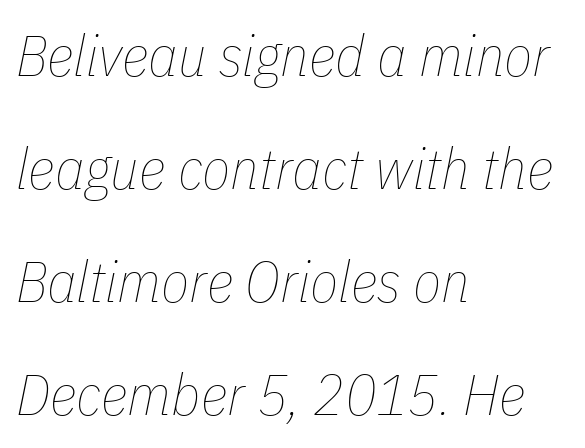
{"italic": "yes", "lean": "right", "slant_degrees": 11, "bold": "no", "weight": "thin", "width": "condensed", "stroke_contrast": "low", "x_height": "medium", "monospaced": "no", "underline": "no", "align": "left", "line_spacing": "loose", "line_spacing_ratio": 1.95, "letter_spacing": "normal", "letter_spacing_em": 0.0, "glyph_px": 58}
